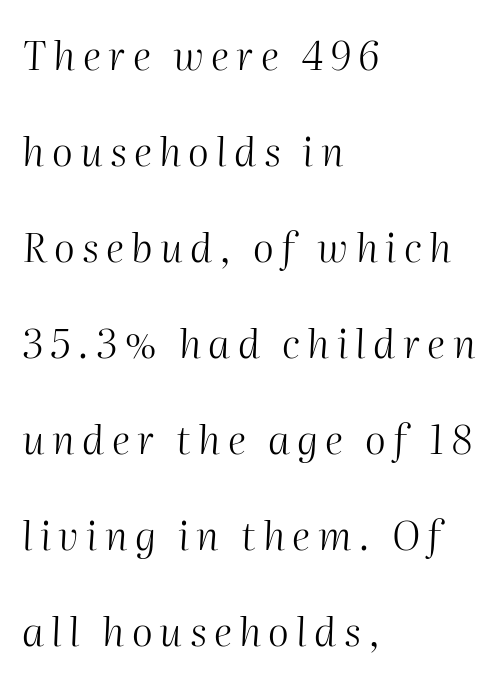
The lines are quadded left. Quick note: underline off. The weight tops out at a normal text grade. Slanted lettering throughout. These lines are rendered in a variable-pitch font.
